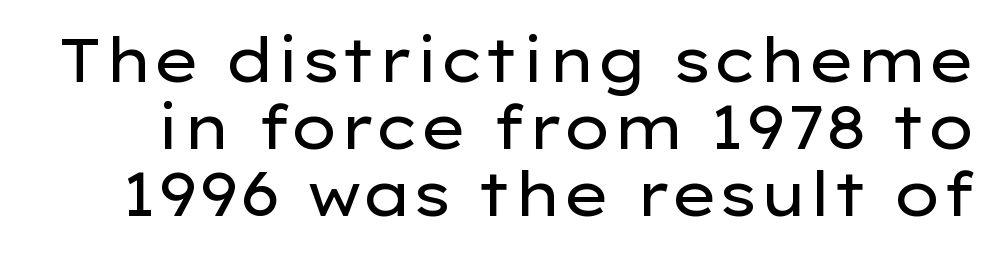
{"serif": "no", "italic": "no", "bold": "no", "weight": "regular", "width": "wide", "stroke_contrast": "low", "x_height": "medium", "monospaced": "no", "underline": "no", "line_spacing": "tight", "line_spacing_ratio": 1.1, "letter_spacing": "normal", "letter_spacing_em": 0.0, "glyph_px": 61}
